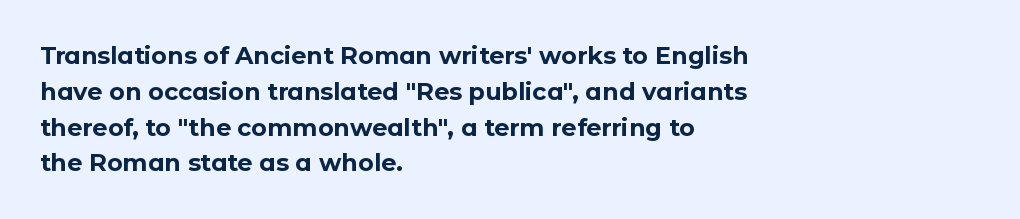
Italic: no, the glyphs are upright roman. Reading down the column, the eye jumps a familiar distance to each next line. Each row of text sits above clean, open space. Chunky letters — that's bold for sure.
